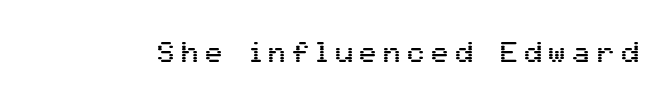
{"serif": "no", "italic": "no", "width": "normal", "stroke_contrast": "medium", "x_height": "medium", "monospaced": "no", "underline": "no", "letter_spacing": "wide", "letter_spacing_em": 0.23, "glyph_px": 29}
